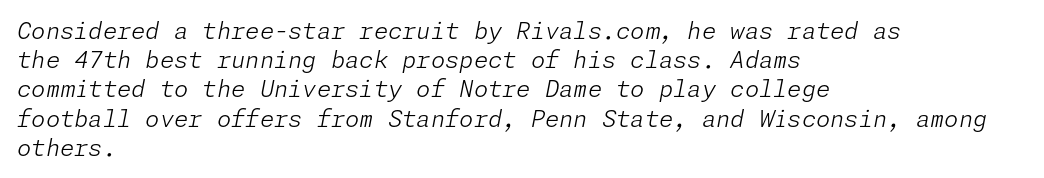
The image shows 23 px text type, italic (leaning right); set left-aligned, normal line spacing (1.27x), normal letter spacing, not underlined.
